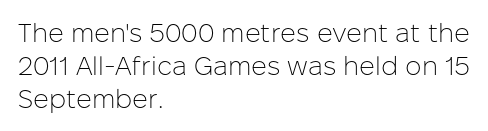
The image shows 26 px text type, upright; set left-aligned, normal line spacing (1.26x), normal letter spacing, not underlined.
